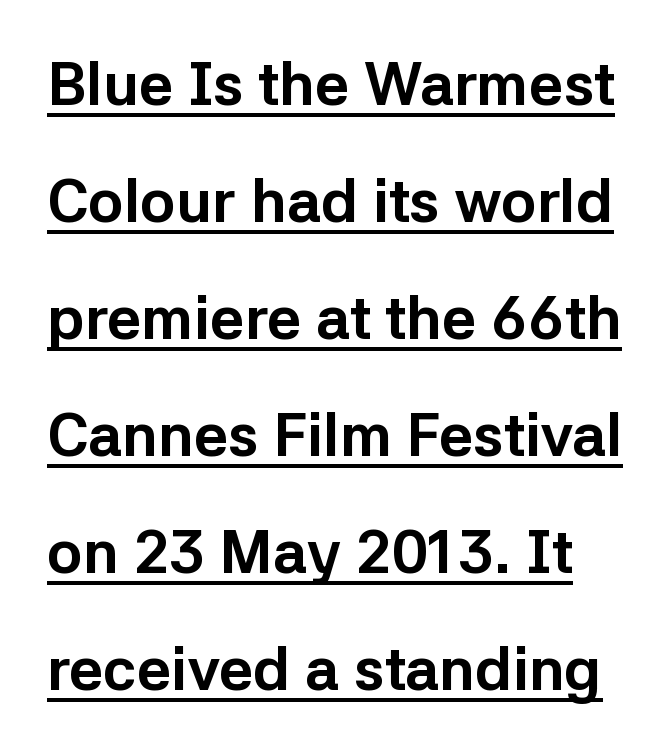
The image shows 60 px bold sans-serif type, upright; set loose line spacing (1.95x), normal letter spacing, underlined; low stroke contrast and a medium x-height.
